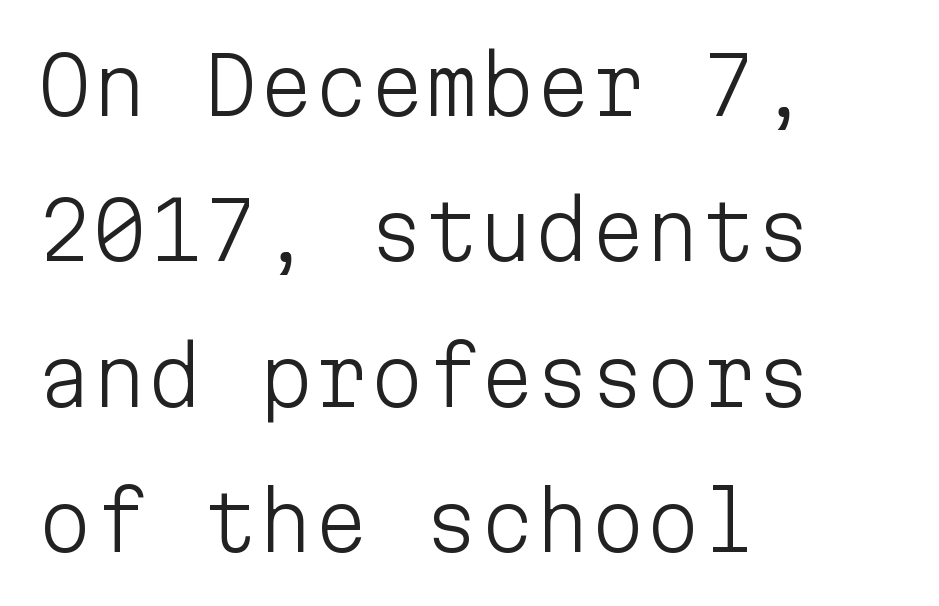
The image shows 79 px light sans-serif type, upright, monospaced; set left-aligned, line spacing 1.84x, normal letter spacing, not underlined; low stroke contrast and a medium x-height.
